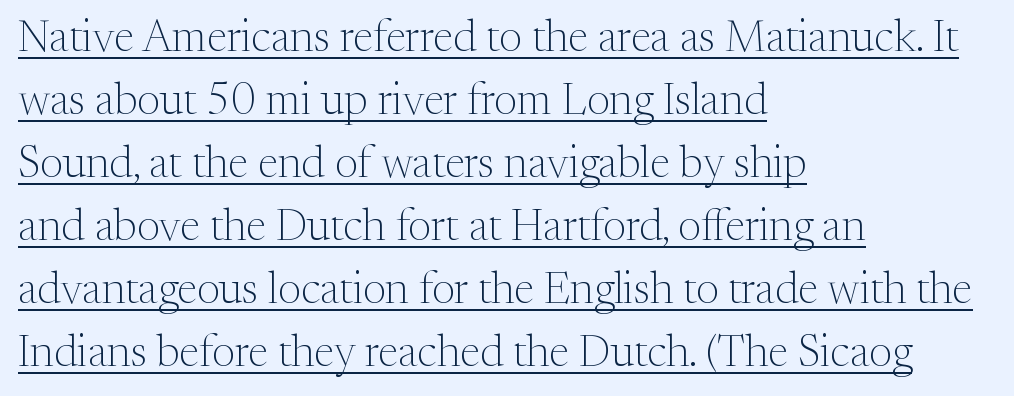
Q: Is the text bold? A: No.
Q: Is the text italic (slanted)? A: No, it is upright.
Q: Is the typeface a serif or a sans-serif typeface? A: Serif.
Q: Is the text underlined? A: Yes.
Q: How is the paragraph aligned? A: Left-aligned.
Q: Is the spacing between letters normal or unusually wide? A: Normal.
Q: Is the spacing between lines tight, normal or loose? A: Normal.
Q: Width (condensed, normal, or wide)? A: Normal.
Q: Stroke contrast? A: Medium.
Q: x-height? A: Medium.
Q: Monospaced? A: No.
